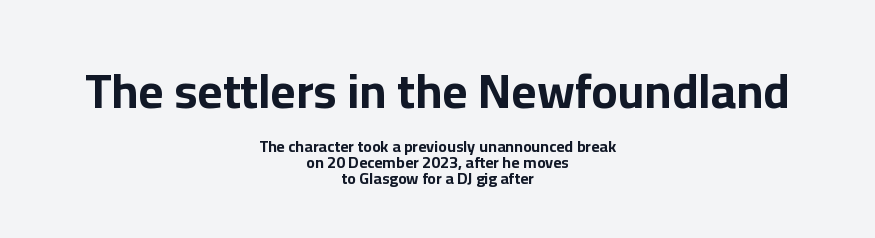
The image shows 49 px bold sans-serif type, upright; set centered, tight line spacing (0.98x), normal letter spacing, not underlined; the first (top) block is 3.06x larger; low stroke contrast and a medium x-height.
